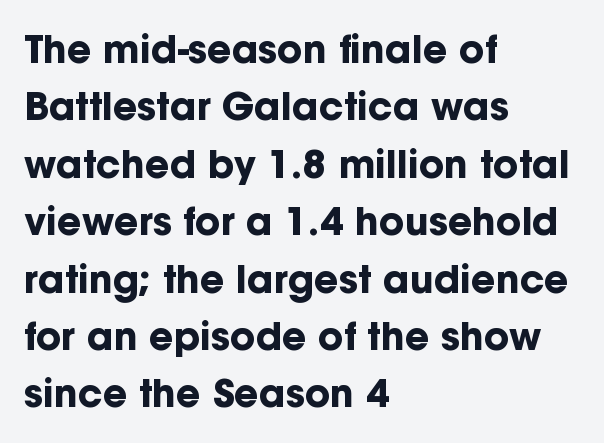
Tracking value appears to be zero — textbook default spacing. Proportional: the letters do not fall into vertical columns. Bare-footed words on every line. When letters stand straight like this, we call the style roman or upright. Line spacing here is normal. Pretty heavy lettering here — definitely bold.
